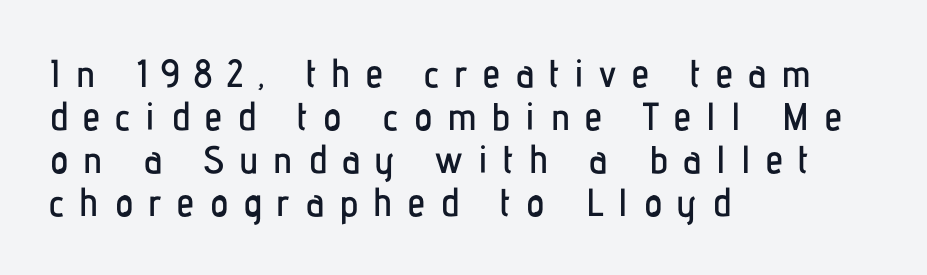
The image shows 39 px condensed sans-serif type, upright; set left-aligned, tight line spacing (1.1x), unusually wide letter spacing (+0.39 em), not underlined; low stroke contrast and a medium x-height.
